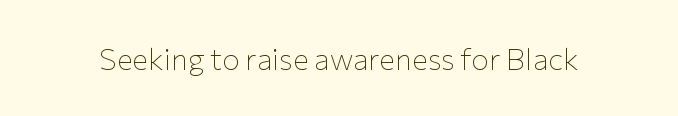
Q: Is the text bold? A: No.
Q: Is the text italic (slanted)? A: No, it is upright.
Q: Is the typeface a serif or a sans-serif typeface? A: Sans-serif.
Q: Is the text underlined? A: No.
Q: Is the spacing between letters normal or unusually wide? A: Normal.
Q: Width (condensed, normal, or wide)? A: Normal.
Q: Stroke contrast? A: Low.
Q: x-height? A: Medium.
Q: Monospaced? A: No.
